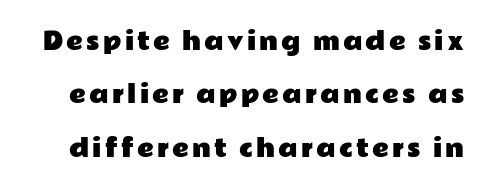
{"italic": "no", "underline": "no", "line_spacing": "loose", "line_spacing_ratio": 2.32, "glyph_px": 23}
